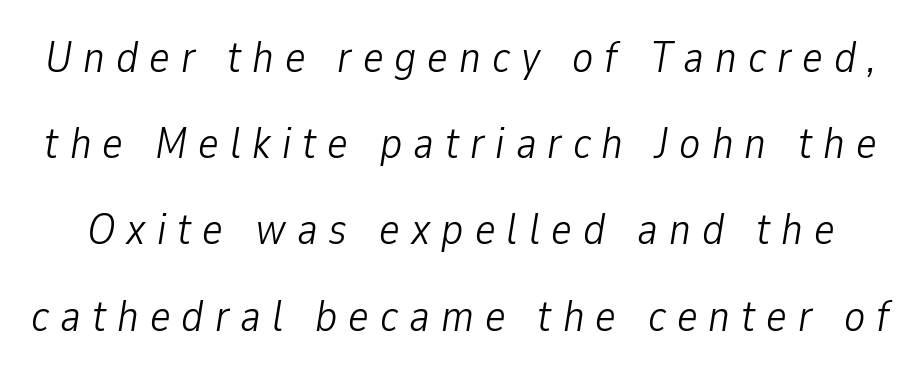
{"italic": "yes", "lean": "right", "slant_degrees": 9, "bold": "no", "weight": "light", "width": "condensed", "stroke_contrast": "low", "x_height": "medium", "monospaced": "no", "underline": "no", "line_spacing": "loose", "line_spacing_ratio": 1.96, "letter_spacing": "wide", "letter_spacing_em": 0.25, "glyph_px": 44}
